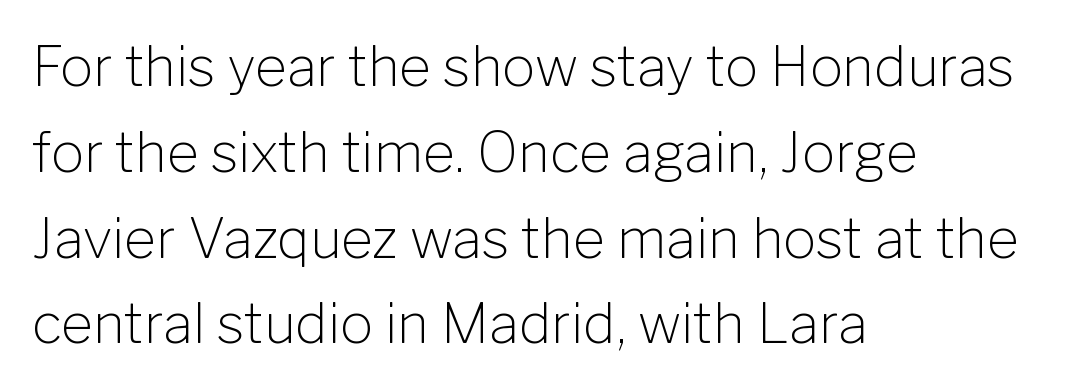
Q: Is the text bold? A: No.
Q: Is the text italic (slanted)? A: No, it is upright.
Q: Is the typeface a serif or a sans-serif typeface? A: Sans-serif.
Q: Is the text underlined? A: No.
Q: How is the paragraph aligned? A: Left-aligned.
Q: Is the spacing between letters normal or unusually wide? A: Normal.
Q: Is the spacing between lines tight, normal or loose? A: Normal.
Q: Width (condensed, normal, or wide)? A: Normal.
Q: Stroke contrast? A: Low.
Q: x-height? A: Medium.
Q: Monospaced? A: No.
